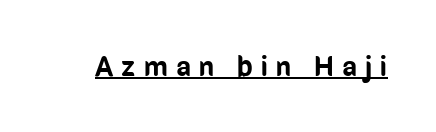
Q: Is the text bold? A: Yes.
Q: Is the text italic (slanted)? A: No, it is upright.
Q: Is the typeface a serif or a sans-serif typeface? A: Sans-serif.
Q: Is the text underlined? A: Yes.
Q: Is the spacing between letters normal or unusually wide? A: Unusually wide.
Q: Width (condensed, normal, or wide)? A: Condensed.
Q: Stroke contrast? A: Low.
Q: x-height? A: Medium.
Q: Monospaced? A: No.
